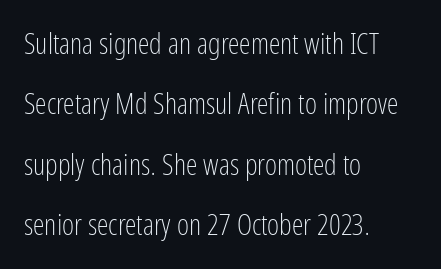
The image shows 29 px light, condensed sans-serif type, upright; set left-aligned, loose line spacing (2.08x), normal letter spacing, not underlined; low stroke contrast and a medium x-height.
